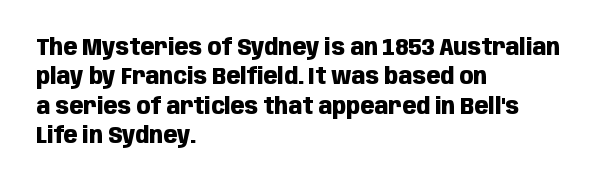
{"italic": "no", "bold": "yes", "underline": "no", "align": "left", "line_spacing": "normal", "line_spacing_ratio": 1.28, "letter_spacing": "normal", "letter_spacing_em": 0.0, "glyph_px": 23}
